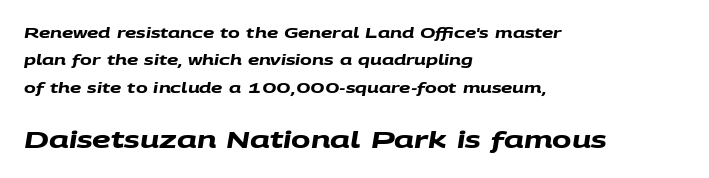
The image shows 23 px bold type; set left-aligned, loose line spacing (1.96x), normal letter spacing, not underlined; the second (bottom) block is 1.64x larger.
